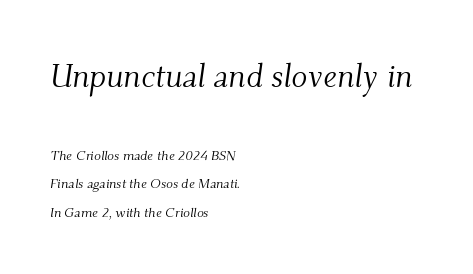
The image shows 33 px light serif type, italic (leaning right); set left-aligned, loose line spacing (2.04x), normal letter spacing, not underlined; the first (top) block is 2.36x larger; medium stroke contrast and a small x-height.
